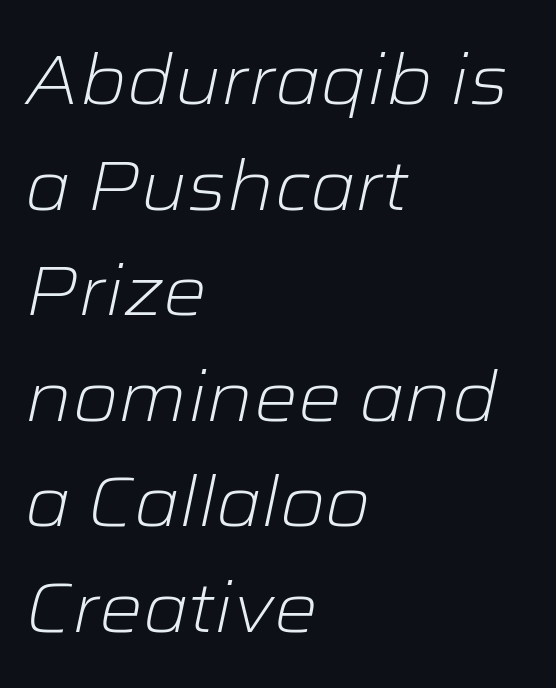
Q: Is the text bold? A: No.
Q: Is the text italic (slanted)? A: Yes, it leans right by about 12 degrees.
Q: Is the text underlined? A: No.
Q: How is the paragraph aligned? A: Left-aligned.
Q: Is the spacing between letters normal or unusually wide? A: Normal.
Q: Is the spacing between lines tight, normal or loose? A: Normal.
Q: Width (condensed, normal, or wide)? A: Wide.
Q: Stroke contrast? A: Low.
Q: x-height? A: Medium.
Q: Monospaced? A: No.
